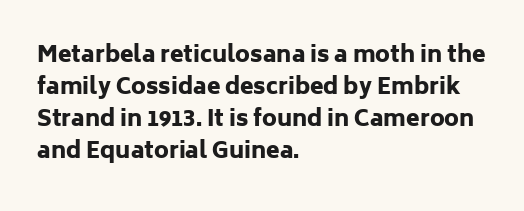
These lines were composed using upright roman letters. Bare-footed words on every line. The vertical gap from one line to the next is medium. Leftover space on each line is placed entirely after the last word. The line texture is even and compact thanks to regular tracking.
